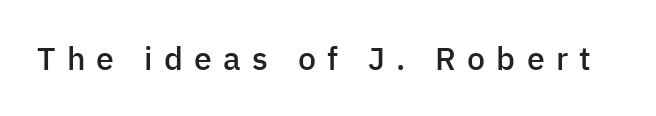
Q: Is the text bold? A: Semi-bold.
Q: Is the text italic (slanted)? A: No, it is upright.
Q: Is the typeface a serif or a sans-serif typeface? A: Sans-serif.
Q: Is the text underlined? A: No.
Q: Is the spacing between letters normal or unusually wide? A: Unusually wide.
Q: Width (condensed, normal, or wide)? A: Normal.
Q: Stroke contrast? A: Low.
Q: x-height? A: Medium.
Q: Monospaced? A: No.
